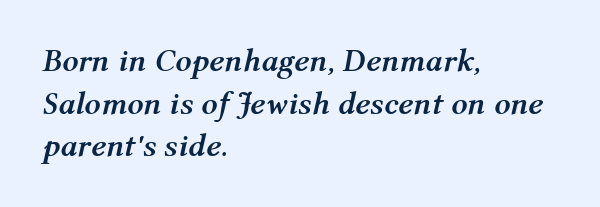
Caption: multi-line text, flush left, ragged right. Compared with an ordinary text face, these strokes are far heavier — a full bold. Note the varied advance widths — an 'i' is clearly narrower than an 'm'. Decoration check: the copy has no underline.
